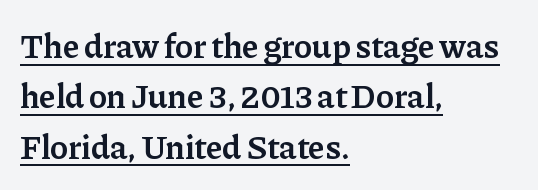
Q: Is the text bold? A: Semi-bold.
Q: Is the text italic (slanted)? A: No, it is upright.
Q: Is the typeface a serif or a sans-serif typeface? A: Serif.
Q: Is the text underlined? A: Yes.
Q: How is the paragraph aligned? A: Left-aligned.
Q: Is the spacing between letters normal or unusually wide? A: Normal.
Q: Is the spacing between lines tight, normal or loose? A: Normal.
Q: Width (condensed, normal, or wide)? A: Normal.
Q: Stroke contrast? A: Low.
Q: x-height? A: Medium.
Q: Monospaced? A: No.
